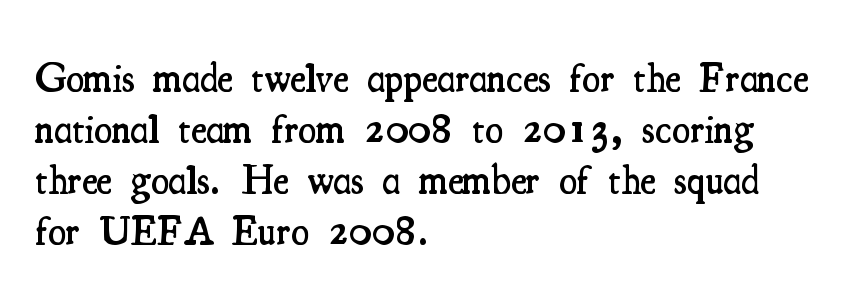
The letters are semibold — heavier than regular but short of a full bold. The passage shown is typeset with a serif family. The type sits square on the baseline with zero lean. A typesetter would call this zero additional tracking.
